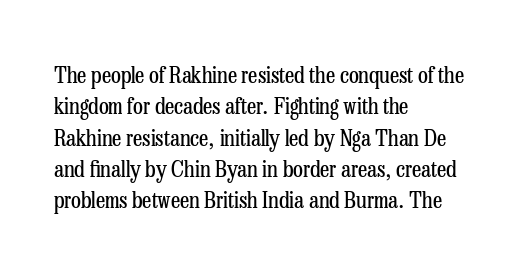
One glance says typical: line gaps are just what's usual. What stands out about the letter spacing? Nothing — it is the standard amount. This reads as an unemphasized weight, regular at the heaviest. The text block is weighted toward the left margin, trailing off unevenly rightward. Descender tails drop into unmarked territory. The specimen reads as upright at a glance.
